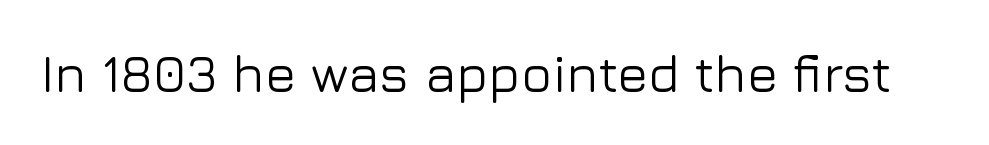
The image shows 52 px sans-serif type, upright; set normal letter spacing, not underlined; low stroke contrast and a medium x-height.
